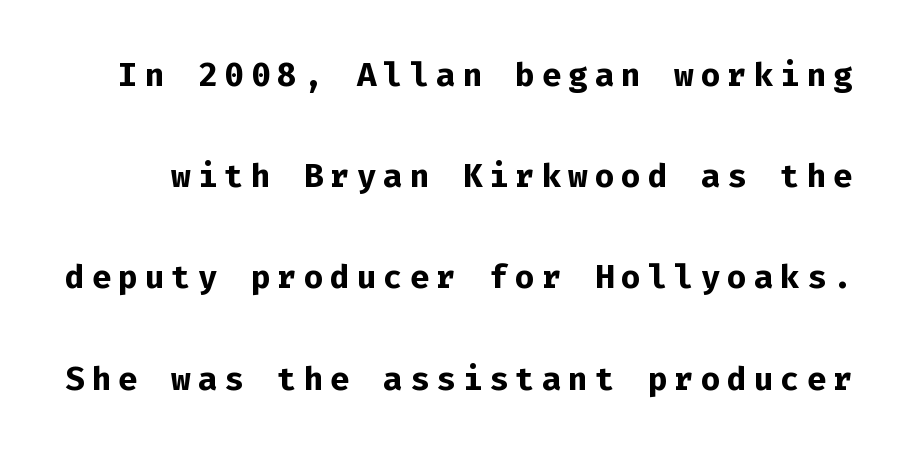
Examine the stroke ends and you'll find no serifs. Caption: bold face, heavy strokes. Only glyphs here, with clear space below each row. The block of text is sparse from top to bottom, with ample space between rows. This sample uses an upright cut, with every glyph sitting square on the baseline. Is this a fixed-width face? Yes — each glyph sits in an identical cell.
